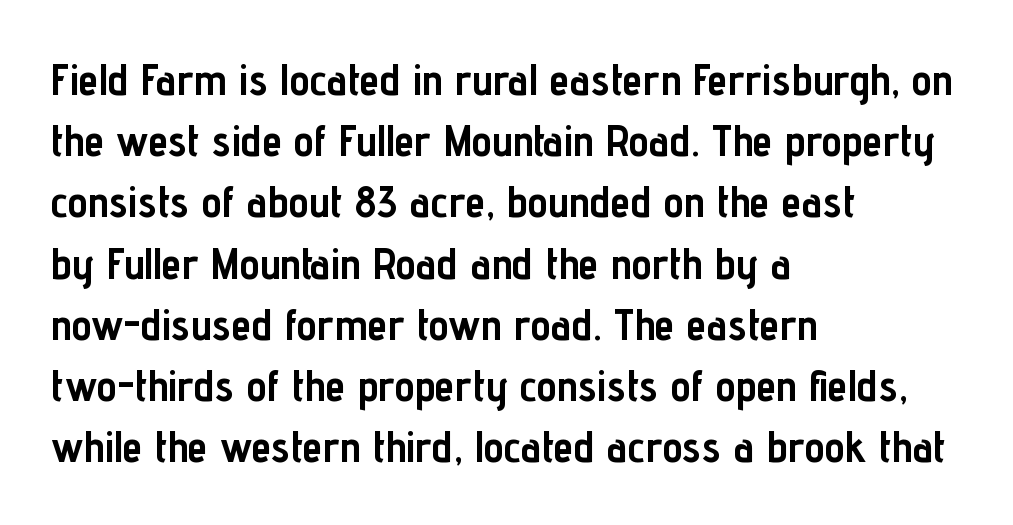
The image shows 45 px semibold, condensed sans-serif type, upright; set left-aligned, normal line spacing (1.36x), normal letter spacing, not underlined; low stroke contrast and a medium x-height.
